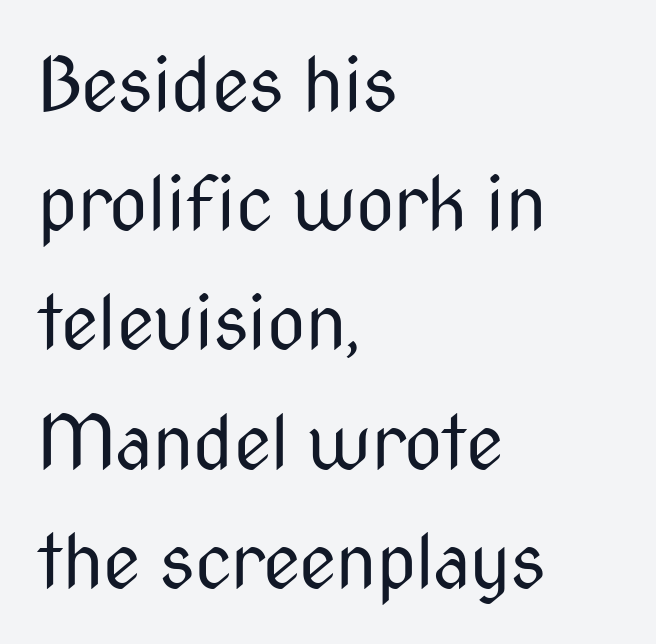
Q: Is the text bold? A: No.
Q: Is the text italic (slanted)? A: No, it is upright.
Q: Is the typeface a serif or a sans-serif typeface? A: Sans-serif.
Q: Is the text underlined? A: No.
Q: How is the paragraph aligned? A: Left-aligned.
Q: Is the spacing between letters normal or unusually wide? A: Normal.
Q: Is the spacing between lines tight, normal or loose? A: Normal.
Q: Width (condensed, normal, or wide)? A: Condensed.
Q: Stroke contrast? A: Medium.
Q: x-height? A: Medium.
Q: Monospaced? A: No.
